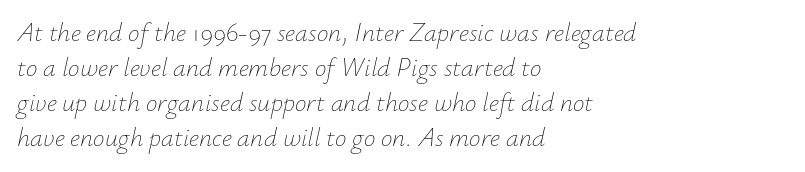
Q: Is the text bold? A: No.
Q: Is the text italic (slanted)? A: Yes, it leans right by about 12 degrees.
Q: Is the text underlined? A: No.
Q: How is the paragraph aligned? A: Left-aligned.
Q: Is the spacing between letters normal or unusually wide? A: Normal.
Q: Is the spacing between lines tight, normal or loose? A: Normal.
